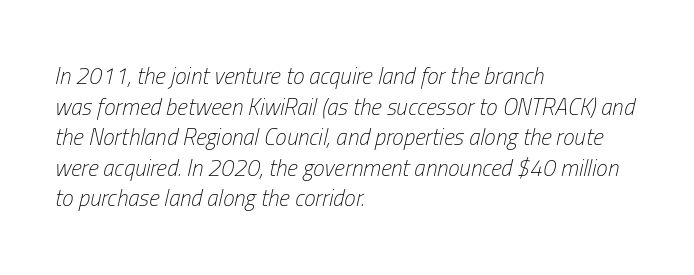
{"italic": "yes", "lean": "right", "slant_degrees": 13, "bold": "no", "underline": "no", "align": "left", "line_spacing": "normal", "line_spacing_ratio": 1.33, "letter_spacing": "normal", "letter_spacing_em": 0.0, "glyph_px": 23}
